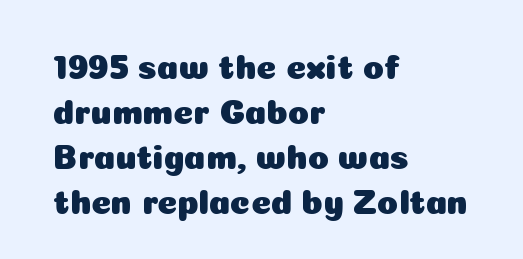
Examine the stroke ends and you'll find no serifs. Reading down the block, your eye returns to a fixed left position each line. A bare baseline throughout the passage. This is roman type, the default non-slanted kind.
